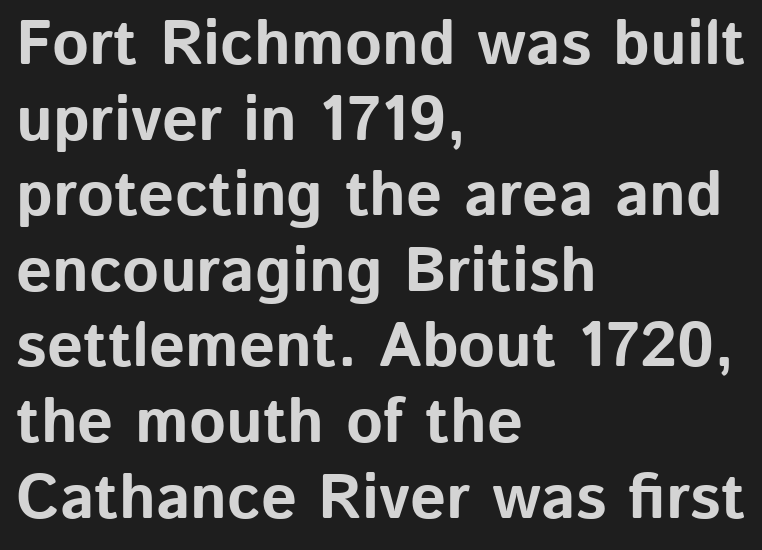
Layout note: lines flush left. The face used here is rendered with its standard letterfit. This sample has the flowing, uneven cadence of proportional lettering. Check under the words: just untouched page. Does the lettering tilt? It doesn't — this is upright. The passage shown is emphatically bold.
